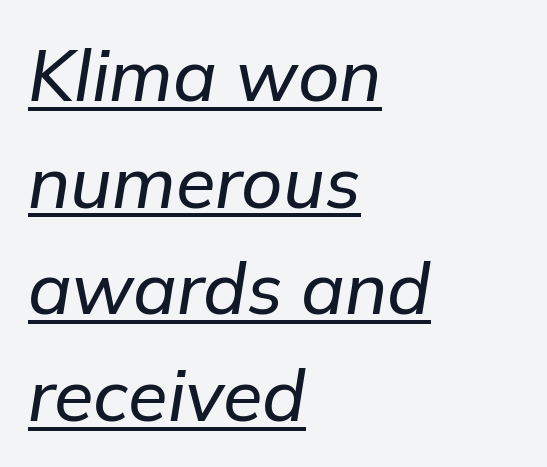
Q: Is the text italic (slanted)? A: Yes, it leans right by about 9 degrees.
Q: Is the text underlined? A: Yes.
Q: How is the paragraph aligned? A: Left-aligned.
Q: Is the spacing between letters normal or unusually wide? A: Normal.
Q: Is the spacing between lines tight, normal or loose? A: Normal.
Q: Width (condensed, normal, or wide)? A: Normal.
Q: Stroke contrast? A: Low.
Q: x-height? A: Medium.
Q: Monospaced? A: No.
